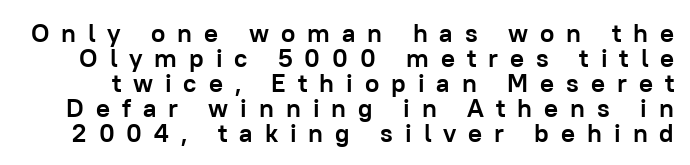
{"italic": "no", "bold": "yes", "underline": "no", "line_spacing": "tight", "line_spacing_ratio": 0.96, "letter_spacing": "wide", "letter_spacing_em": 0.46, "glyph_px": 26}
